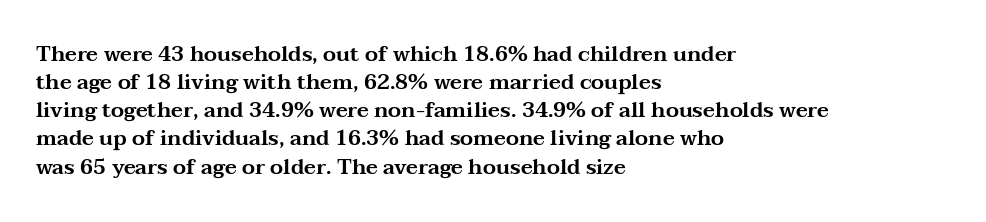
Teacher's note: observe the even left margin — that is flush-left alignment. No italicization has been applied; the sample stays upright. Clear beneath every line of the passage. Honestly, the letter spacing is just normal — you wouldn't notice it. A typesetter would call this leading conventional body-copy spacing.
